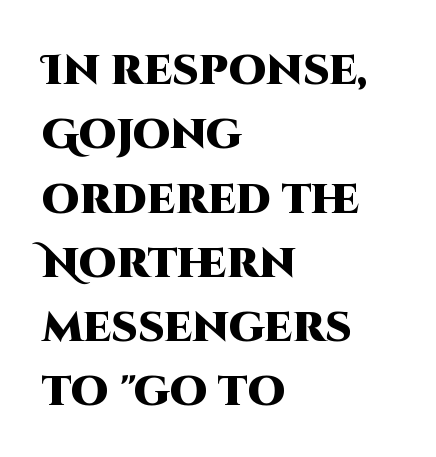
{"serif": "no", "italic": "no", "bold": "yes", "weight": "heavy", "width": "normal", "stroke_contrast": "high", "x_height": "large", "monospaced": "no", "underline": "no", "align": "left", "line_spacing": "normal", "line_spacing_ratio": 1.53, "letter_spacing": "normal", "letter_spacing_em": 0.0, "glyph_px": 42}
